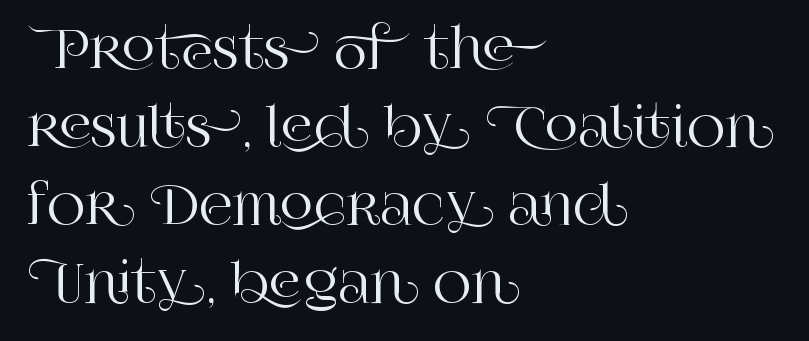
The image shows 52 px serif type, upright; set left-aligned, normal line spacing (1.5x), normal letter spacing, not underlined; high stroke contrast and a large x-height.
